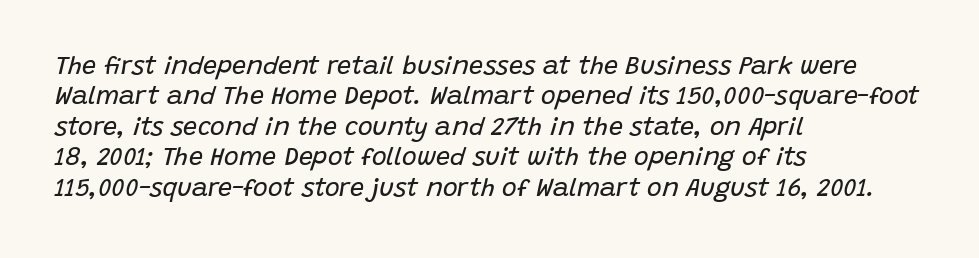
The image shows 25 px text type, italic (leaning right); set left-aligned, line spacing 1.22x, normal letter spacing, not underlined.
